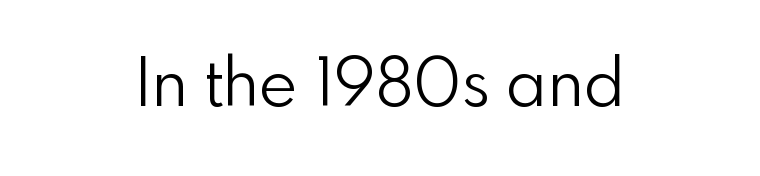
Spacing between characters is what you'd get straight out of the box. Glance below the letters and you will spot only blank space. Vertical stems look standard width or narrower in stroke. Here the designer chose a conventional face with non-uniform glyph widths.
